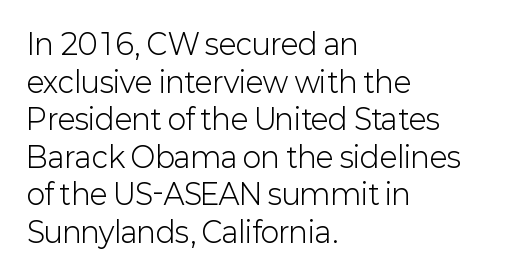
Q: Is the text bold? A: No.
Q: Is the text italic (slanted)? A: No, it is upright.
Q: Is the typeface a serif or a sans-serif typeface? A: Sans-serif.
Q: Is the text underlined? A: No.
Q: How is the paragraph aligned? A: Left-aligned.
Q: Is the spacing between letters normal or unusually wide? A: Normal.
Q: Is the spacing between lines tight, normal or loose? A: Normal.
Q: Width (condensed, normal, or wide)? A: Normal.
Q: Stroke contrast? A: Low.
Q: x-height? A: Medium.
Q: Monospaced? A: No.
